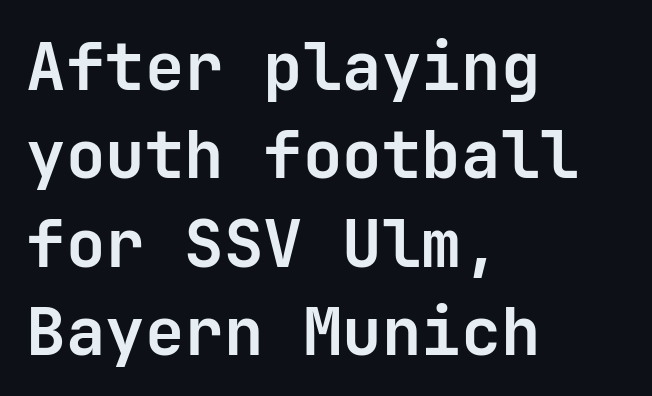
The image shows 66 px semibold sans-serif type, upright; set left-aligned, normal line spacing (1.34x), normal letter spacing, not underlined; low stroke contrast and a medium x-height.
